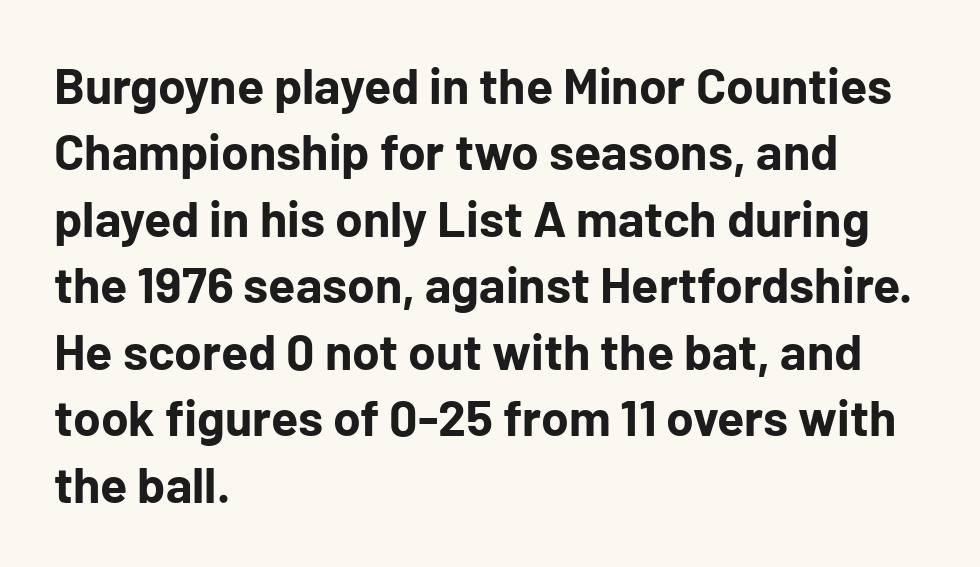
Q: Is the text bold? A: Yes.
Q: Is the text italic (slanted)? A: No, it is upright.
Q: Is the typeface a serif or a sans-serif typeface? A: Sans-serif.
Q: Is the text underlined? A: No.
Q: How is the paragraph aligned? A: Left-aligned.
Q: Is the spacing between letters normal or unusually wide? A: Normal.
Q: Is the spacing between lines tight, normal or loose? A: Normal.
Q: Width (condensed, normal, or wide)? A: Normal.
Q: Stroke contrast? A: Low.
Q: x-height? A: Medium.
Q: Monospaced? A: No.
